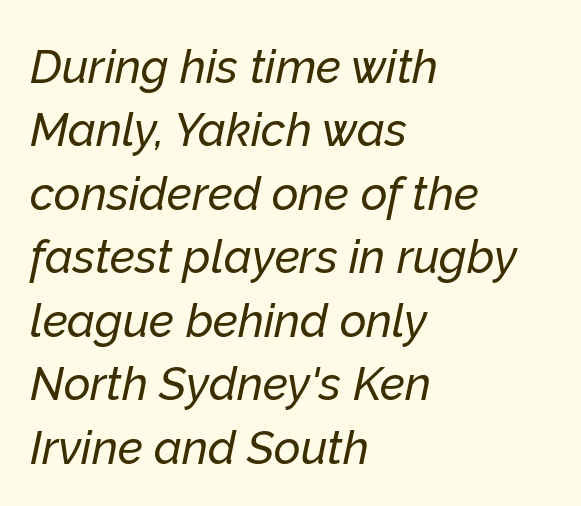
Vertical spacing — default. You could call the tracking neutral — neither tight nor loose. Is the block centered? No — it sits flush against the left margin. This rendering features lettering with no underline. Looking at the ascenders, they clearly lean.
